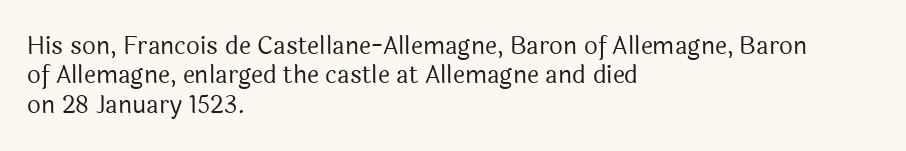
The image shows 24 px text type, upright; set left-aligned, line spacing 1.22x, normal letter spacing, not underlined.
